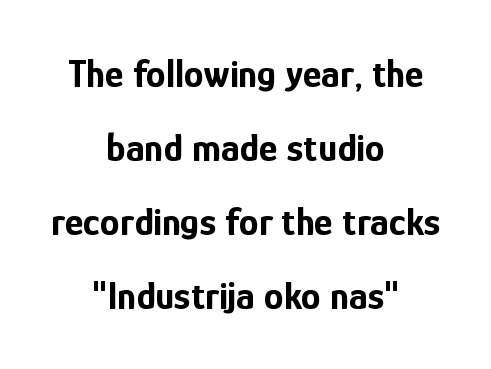
Q: Is the text bold? A: Yes.
Q: Is the text italic (slanted)? A: No, it is upright.
Q: Is the typeface a serif or a sans-serif typeface? A: Sans-serif.
Q: Is the text underlined? A: No.
Q: How is the paragraph aligned? A: Centered.
Q: Is the spacing between letters normal or unusually wide? A: Normal.
Q: Width (condensed, normal, or wide)? A: Condensed.
Q: Stroke contrast? A: Low.
Q: x-height? A: Medium.
Q: Monospaced? A: No.
